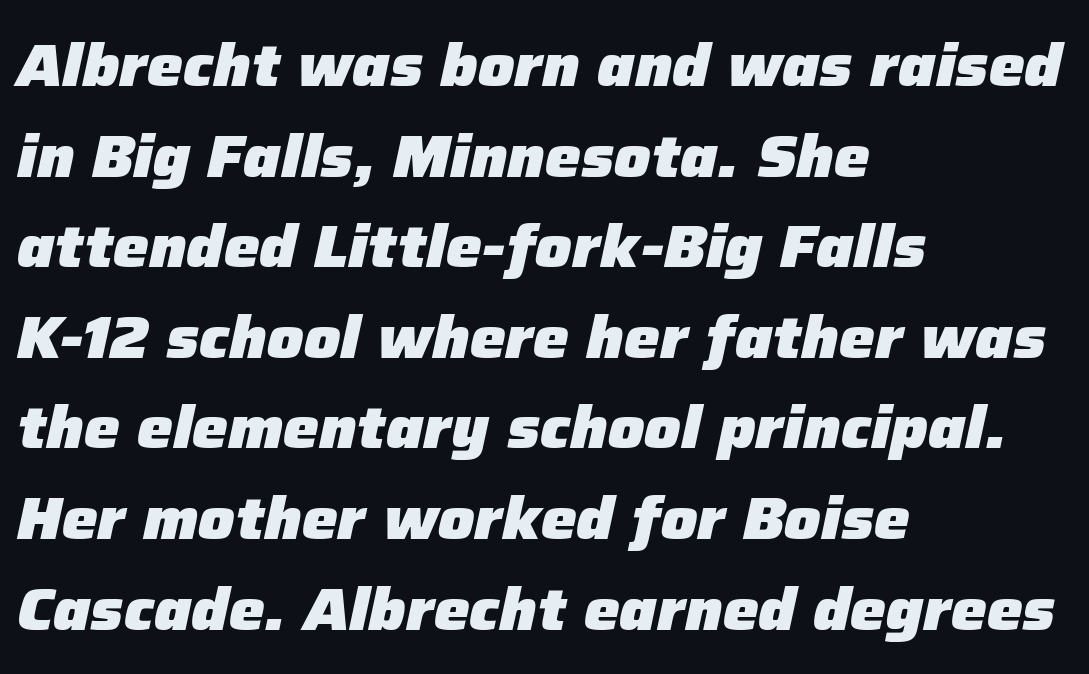
These lines are set flush left with a ragged right edge. The typesetting leans heavy: a genuine bold. The specimen reads as italic at a glance. Only glyphs here, with clear space below each row.
